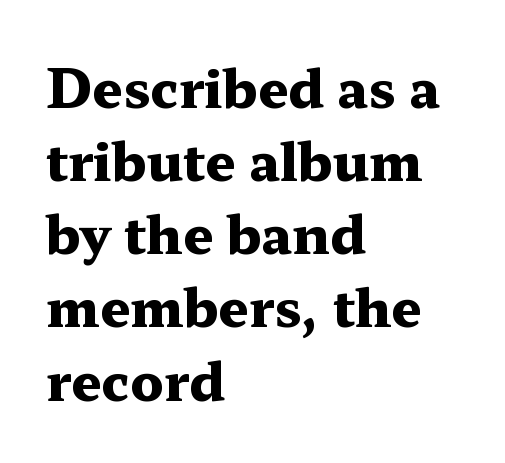
Classification — serif. Is this a fixed-width face? No — the glyphs have proportional, varying widths. Students, this is bold: see how much ink each stroke carries. Default kerning and tracking; the words read as compact shapes.
